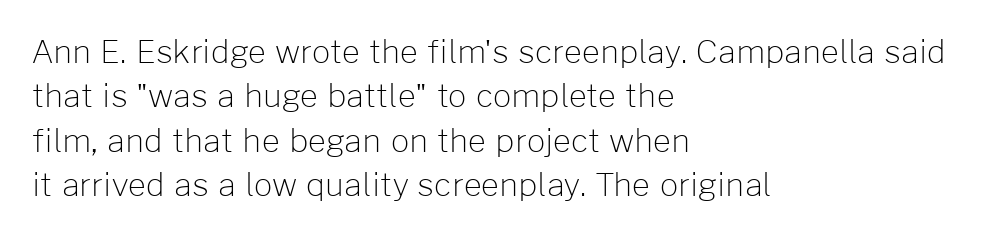
Plain, unruled lines of type. The face used here is proportionally spaced, like ordinary book or web type. Vertical stems look standard width or narrower in stroke. The leading is moderate, giving the passage an even texture.
